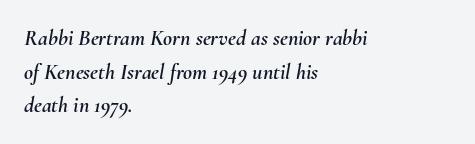
Honestly, the letter spacing is just normal — you wouldn't notice it. Descender tails drop into unmarked territory. Reading down the block, your eye returns to a fixed left position each line. The passage shown leans; its letterforms are oblique. Vertical spacing — default.
